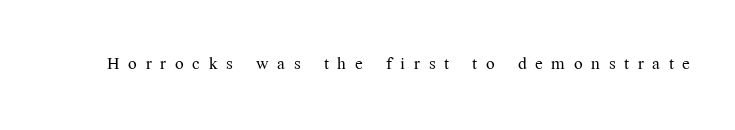
{"italic": "no", "bold": "no", "underline": "no", "letter_spacing": "wide", "letter_spacing_em": 0.38, "glyph_px": 23}
